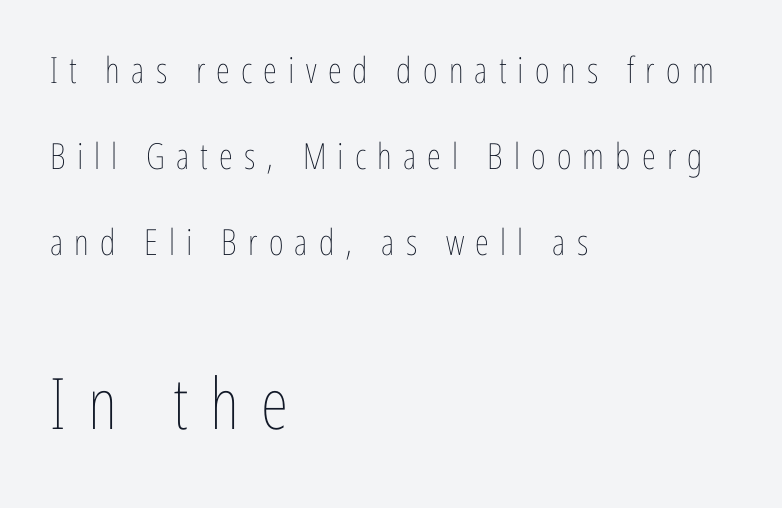
You could not count columns in this text — the font is proportionally spaced. This layout puts the modest block above and the oversized block below. Ordinary non-slanted type is in use. Anything drawn beneath the words? Only blank space.
